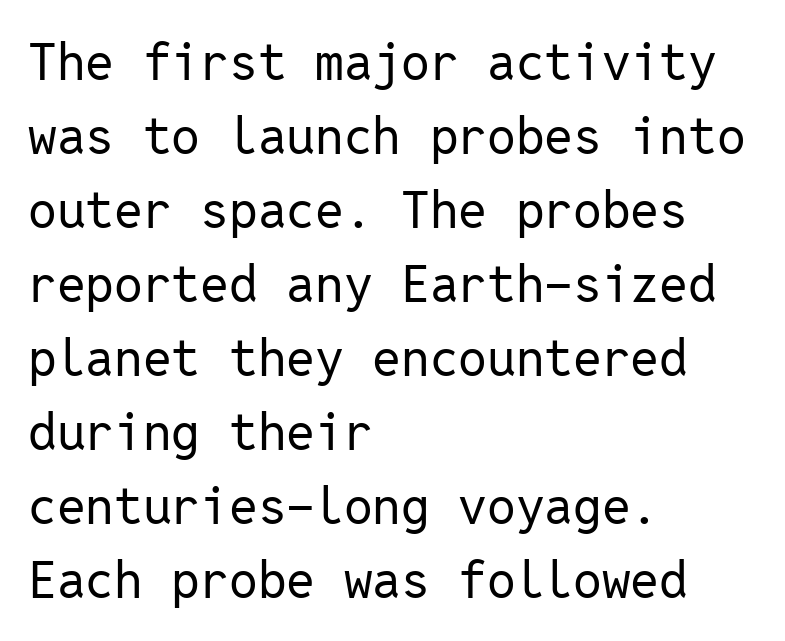
{"serif": "no", "italic": "no", "bold": "no", "weight": "regular", "width": "normal", "stroke_contrast": "low", "x_height": "medium", "monospaced": "yes", "underline": "no", "align": "left", "line_spacing": "normal", "line_spacing_ratio": 1.45, "letter_spacing": "normal", "letter_spacing_em": 0.0, "glyph_px": 51}
